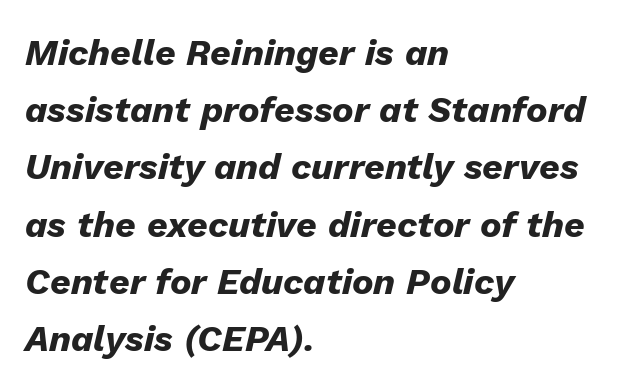
Q: Is the text bold? A: Yes.
Q: Is the text italic (slanted)? A: Yes, it leans right by about 13 degrees.
Q: Is the text underlined? A: No.
Q: How is the paragraph aligned? A: Left-aligned.
Q: Is the spacing between letters normal or unusually wide? A: Normal.
Q: Is the spacing between lines tight, normal or loose? A: Normal.
Q: Width (condensed, normal, or wide)? A: Normal.
Q: Stroke contrast? A: Low.
Q: x-height? A: Medium.
Q: Monospaced? A: No.
